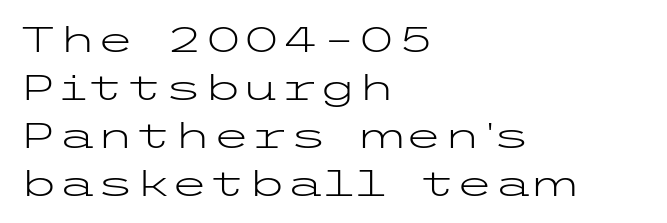
Q: Is the text bold? A: No.
Q: Is the text italic (slanted)? A: No, it is upright.
Q: Is the typeface a serif or a sans-serif typeface? A: Sans-serif.
Q: Is the text underlined? A: No.
Q: How is the paragraph aligned? A: Left-aligned.
Q: Is the spacing between letters normal or unusually wide? A: Normal.
Q: Is the spacing between lines tight, normal or loose? A: Normal.
Q: Width (condensed, normal, or wide)? A: Wide.
Q: Stroke contrast? A: Low.
Q: x-height? A: Medium.
